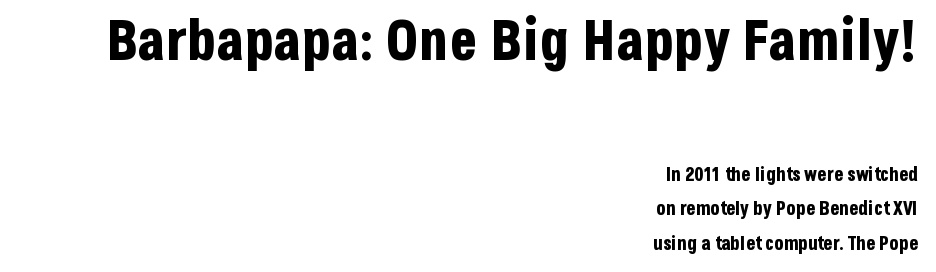
As a designer I'd log this as weight 700, bold. Italic? Not at all — the glyphs are vertical. In this sample the first text group is rendered at the bigger scale. Is the block centered? No — it sits flush against the right margin.
